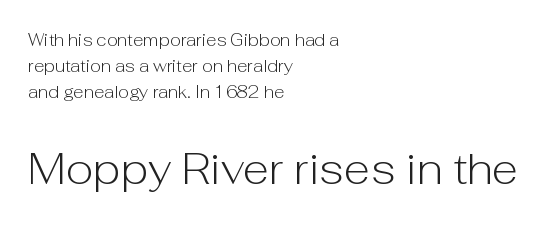
Q: Is the text bold? A: No.
Q: Is the text italic (slanted)? A: No, it is upright.
Q: Is the typeface a serif or a sans-serif typeface? A: Sans-serif.
Q: Is the text underlined? A: No.
Q: How is the paragraph aligned? A: Left-aligned.
Q: Is the spacing between letters normal or unusually wide? A: Normal.
Q: Is the spacing between lines tight, normal or loose? A: Normal.
Q: Which block of text is set in a larger size, the first (top) or the second (bottom)? A: The second (bottom) one.
Q: Width (condensed, normal, or wide)? A: Normal.
Q: Stroke contrast? A: Low.
Q: x-height? A: Medium.
Q: Monospaced? A: No.
